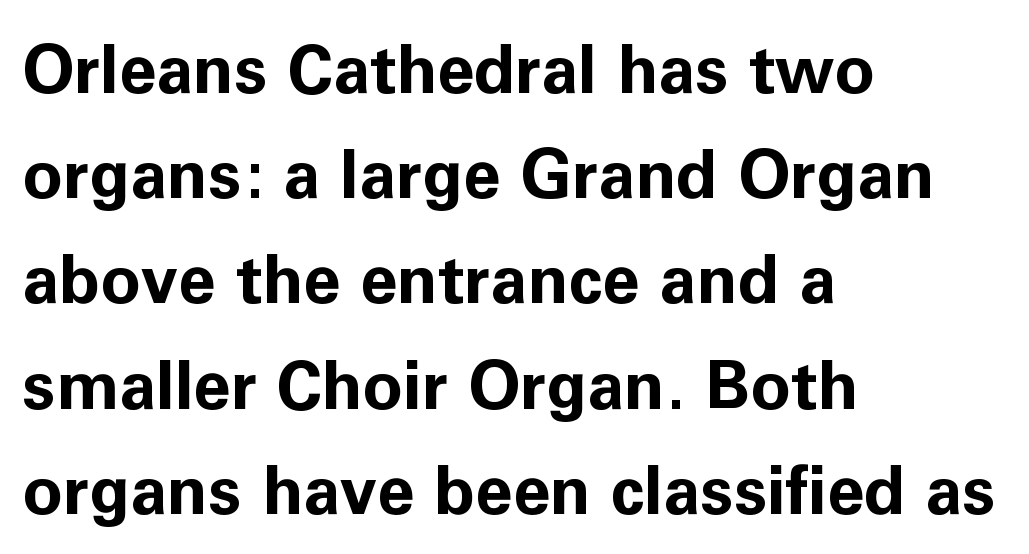
{"serif": "no", "italic": "no", "bold": "yes", "weight": "bold", "width": "normal", "stroke_contrast": "low", "x_height": "medium", "monospaced": "no", "underline": "no", "align": "left", "line_spacing": "normal", "line_spacing_ratio": 1.57, "letter_spacing": "normal", "letter_spacing_em": 0.0, "glyph_px": 67}
